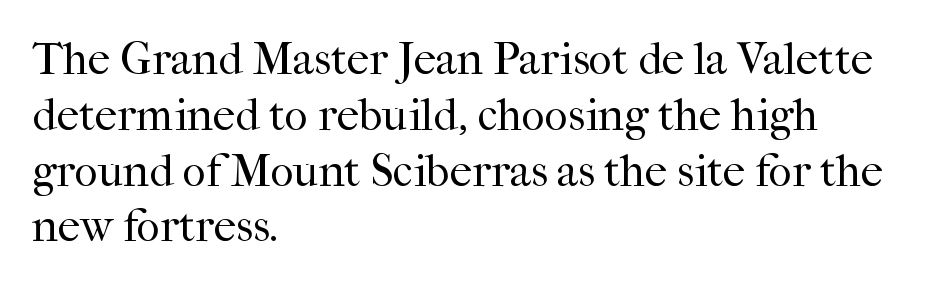
The image shows 45 px regular-weight serif type, upright; set left-aligned, line spacing 1.24x, normal letter spacing, not underlined; high stroke contrast and a medium x-height.
